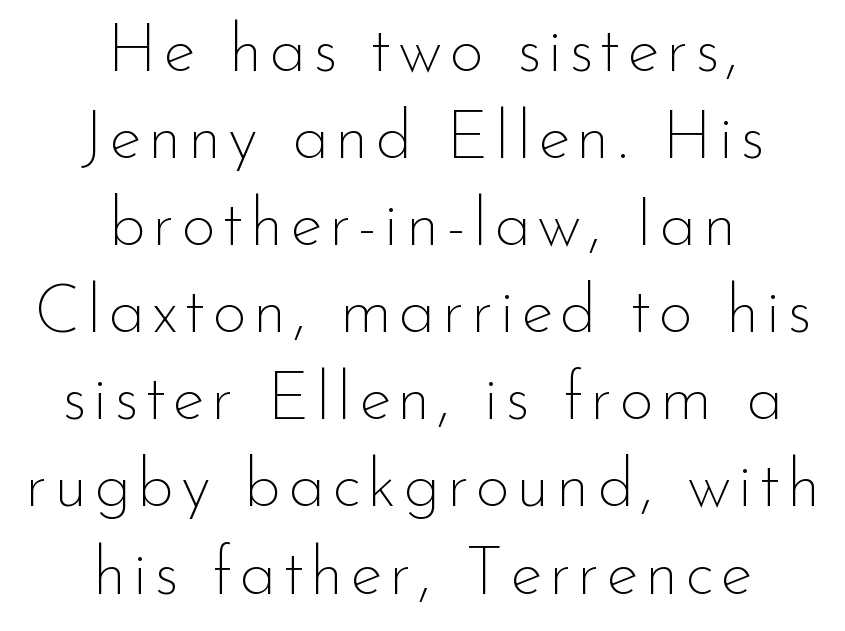
The image shows 67 px thin sans-serif type, upright; set centered, normal line spacing (1.3x), not underlined; low stroke contrast and a small x-height.
